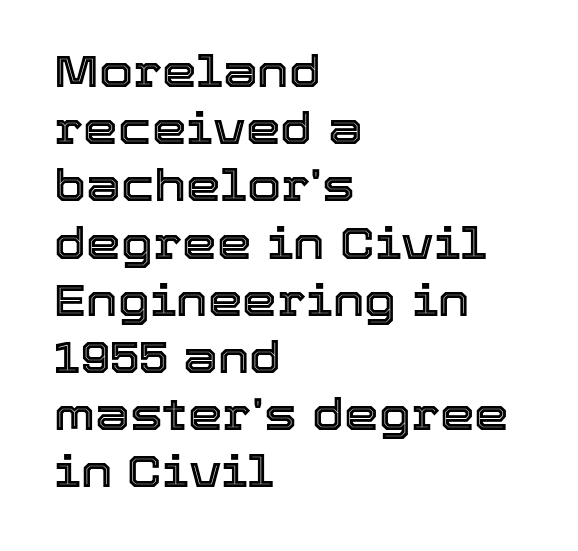
The image shows 44 px text type, upright; set left-aligned, normal line spacing (1.3x), normal letter spacing, not underlined; a medium x-height.
